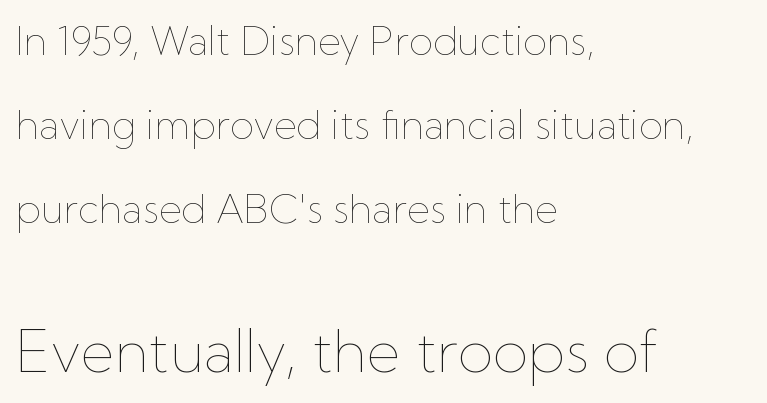
Horizontal alignment here is leftward, the default for most running prose. Counters stay open thanks to moderate or lighter strokes. The rendering uses a large line-height, opening up the rows. When letters stand straight like this, we call the style roman or upright.
